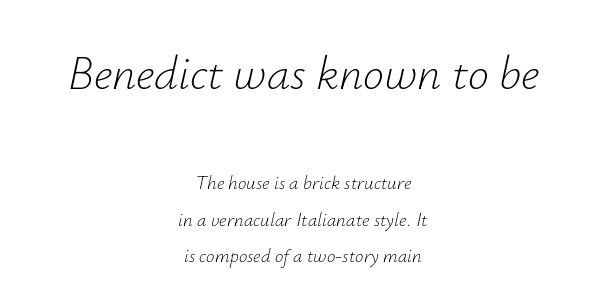
The line-height multiplier appears high, well above default. Teacher's note: observe the equal gaps on both sides — that is centered alignment. The space beneath each line is pristine and unruled. Looks like regular typesetting: each glyph gets only the width it needs.
